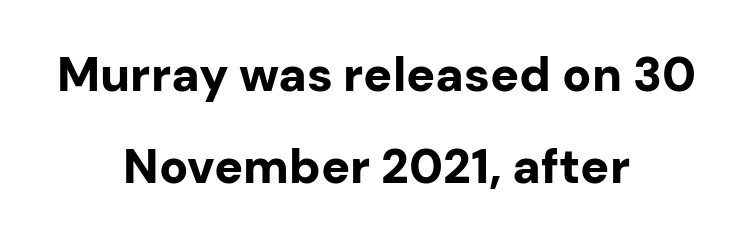
Weight: bold. Classification — sans serif. Posture: straight, roman, zero tilt. These lines are rendered in a variable-pitch font. Bare-footed words on every line.
